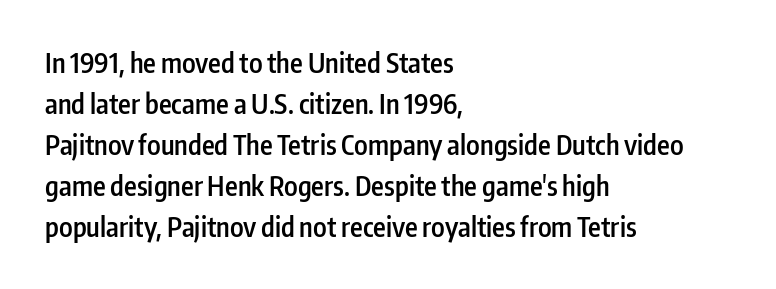
{"italic": "no", "bold": "semi", "underline": "no", "align": "left", "line_spacing": "normal", "line_spacing_ratio": 1.52, "letter_spacing": "normal", "letter_spacing_em": 0.0, "glyph_px": 27}
